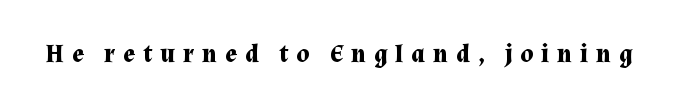
The image shows 25 px bold type, upright; set unusually wide letter spacing (+0.32 em), not underlined.
